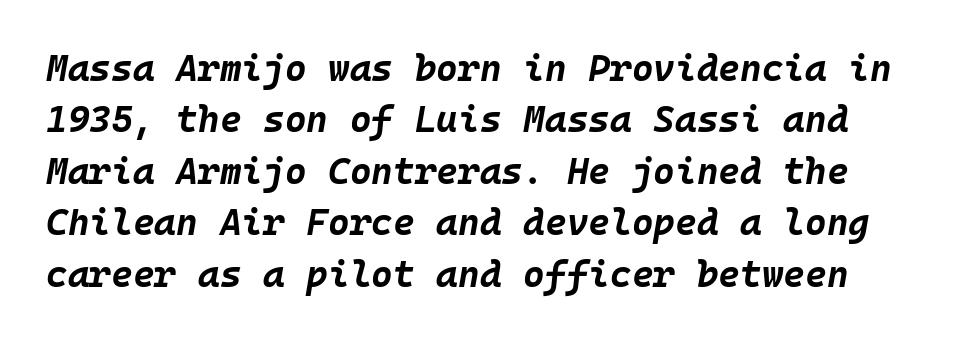
{"italic": "yes", "lean": "right", "slant_degrees": 10, "bold": "yes", "weight": "bold", "width": "normal", "stroke_contrast": "low", "x_height": "large", "monospaced": "yes", "underline": "no", "line_spacing": "normal", "line_spacing_ratio": 1.39, "letter_spacing": "normal", "letter_spacing_em": 0.0, "glyph_px": 37}
